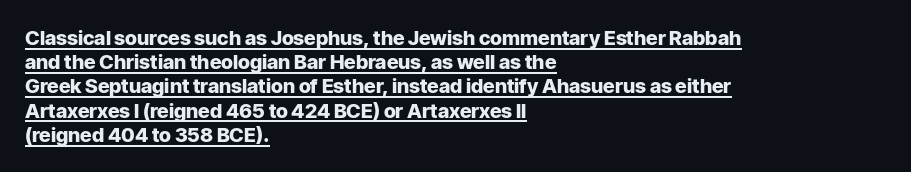
Caption: multi-line text, flush left, ragged right. The font's upright variant was chosen for this text. Honestly, the letter spacing is just normal — you wouldn't notice it. The glyphs have the mass of a bold cut.
